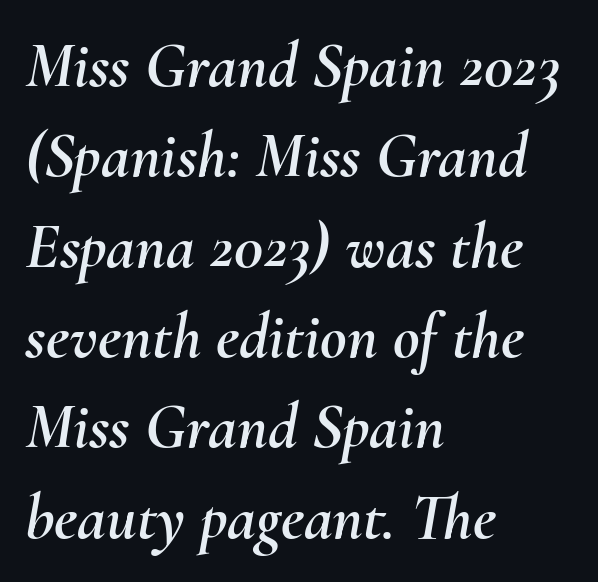
The image shows 65 px text type, italic (leaning right); set left-aligned, normal line spacing (1.39x), normal letter spacing, not underlined; medium stroke contrast and a small x-height.
